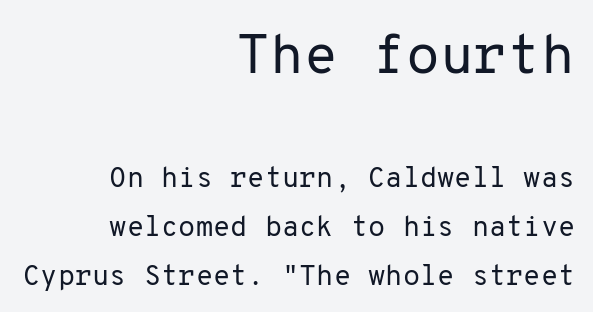
{"serif": "no", "italic": "no", "bold": "no", "weight": "regular", "width": "normal", "stroke_contrast": "low", "x_height": "medium", "monospaced": "yes", "underline": "no", "align": "right", "line_spacing_ratio": 1.76, "letter_spacing": "normal", "letter_spacing_em": 0.0, "larger_block": "first", "size_ratio": 1.96, "glyph_px": 55}
